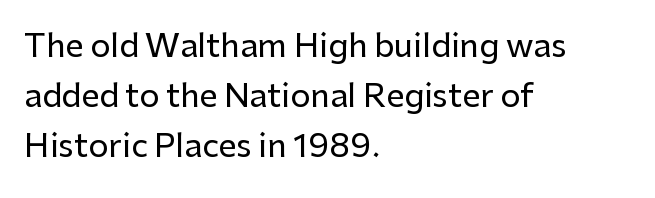
{"serif": "no", "italic": "no", "width": "normal", "stroke_contrast": "low", "x_height": "medium", "monospaced": "no", "underline": "no", "align": "left", "line_spacing": "normal", "line_spacing_ratio": 1.57, "letter_spacing": "normal", "letter_spacing_em": 0.0, "glyph_px": 32}
